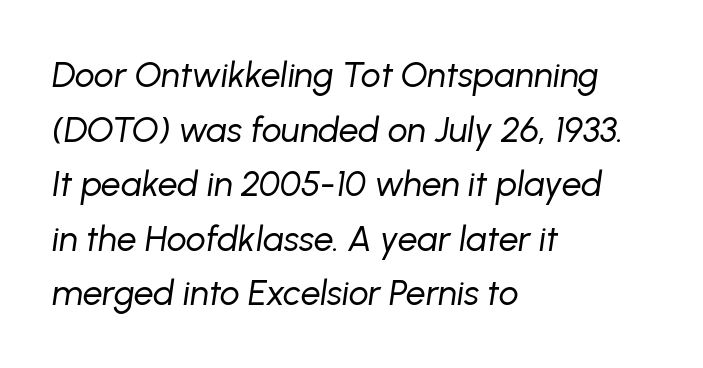
{"italic": "yes", "lean": "right", "slant_degrees": 8, "bold": "no", "weight": "regular", "width": "normal", "stroke_contrast": "low", "x_height": "medium", "monospaced": "no", "underline": "no", "align": "left", "line_spacing": "normal", "line_spacing_ratio": 1.56, "letter_spacing": "normal", "letter_spacing_em": 0.0, "glyph_px": 35}
